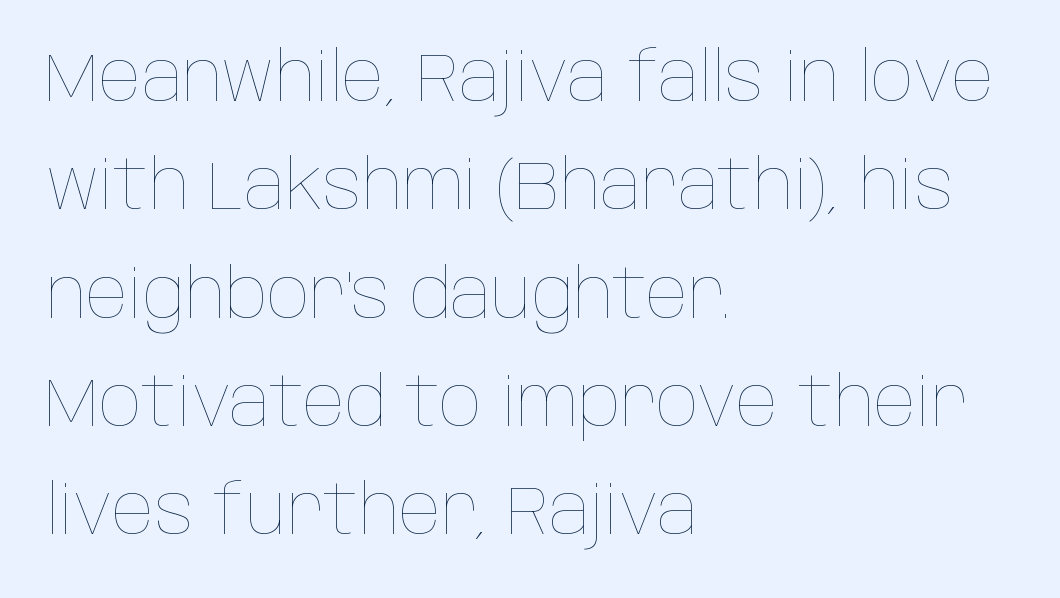
Does the lettering tilt? It doesn't — this is upright. The type is set solid horizontally, with unmodified tracking. A typesetter would call this proportional, since set widths differ per character. The lines sit at an ordinary, default distance from one another. The lines in this sample share a left origin and differ only in where they stop. This rendering features lettering with no underline.
